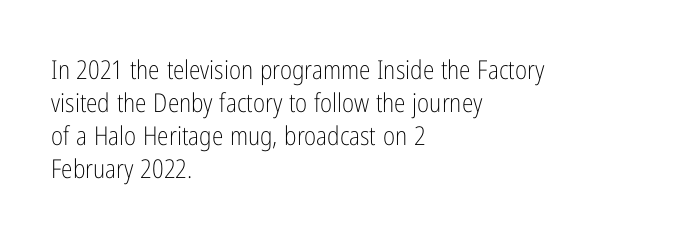
Q: Is the text bold? A: No.
Q: Is the text italic (slanted)? A: No, it is upright.
Q: Is the text underlined? A: No.
Q: How is the paragraph aligned? A: Left-aligned.
Q: Is the spacing between letters normal or unusually wide? A: Normal.
Q: Is the spacing between lines tight, normal or loose? A: Normal.
